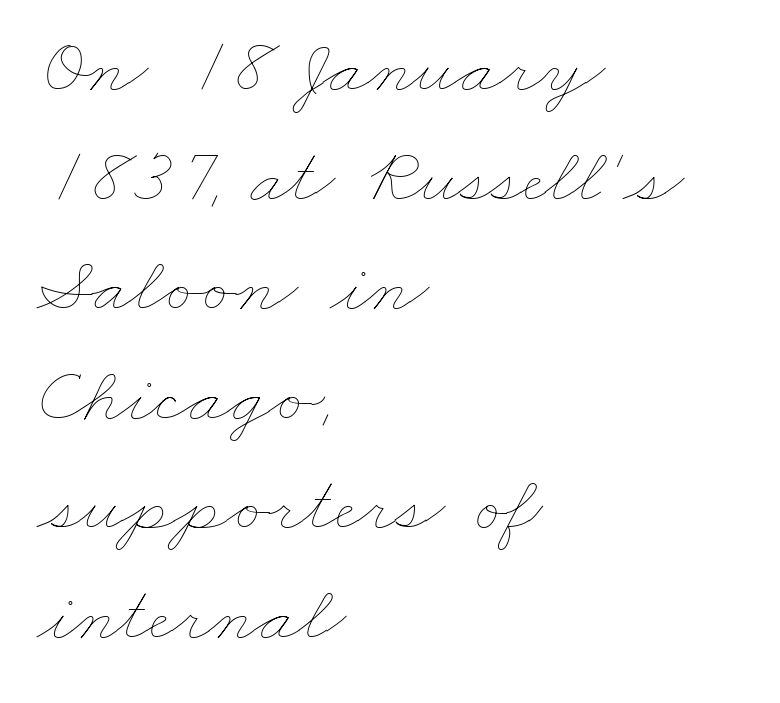
Horizontal bands of white between lines are of average thickness. These lines are set flush left with a ragged right edge. Does extra space separate the letters? No, they use regular spacing. Compared with a typical body face, this is equally light or lighter still. Proportional: the letters do not fall into vertical columns. Anything drawn beneath the words? Only blank space.
